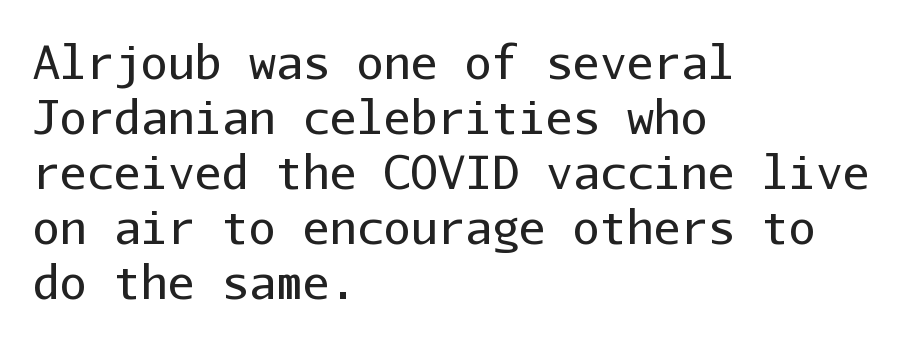
Q: Is the text bold? A: No.
Q: Is the text italic (slanted)? A: No, it is upright.
Q: Is the typeface a serif or a sans-serif typeface? A: Sans-serif.
Q: Is the text underlined? A: No.
Q: How is the paragraph aligned? A: Left-aligned.
Q: Is the spacing between letters normal or unusually wide? A: Normal.
Q: Width (condensed, normal, or wide)? A: Normal.
Q: Stroke contrast? A: Low.
Q: x-height? A: Medium.
Q: Monospaced? A: Yes.
